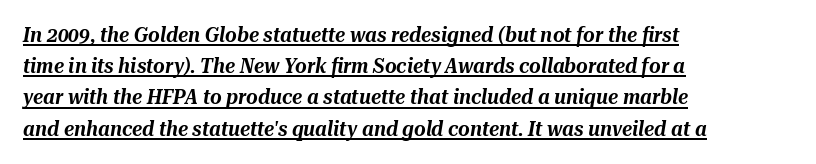
{"italic": "yes", "lean": "right", "slant_degrees": 10, "underline": "yes", "align": "left", "line_spacing": "normal", "line_spacing_ratio": 1.56, "letter_spacing": "normal", "letter_spacing_em": 0.0, "glyph_px": 20}
